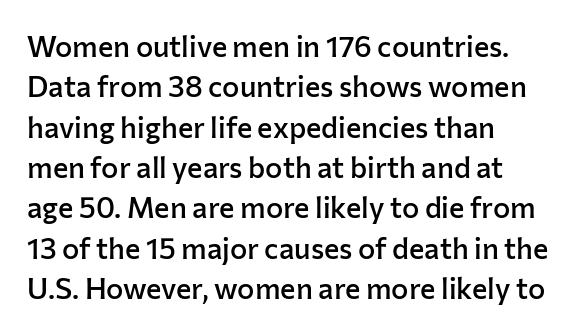
Rendered with straight, roman letterforms. Bare-footed words on every line. How would I describe the line gaps? Plain and ordinary. Here the glyphs are tracked normally, forming tight word shapes. Weight: semibold (demi).
